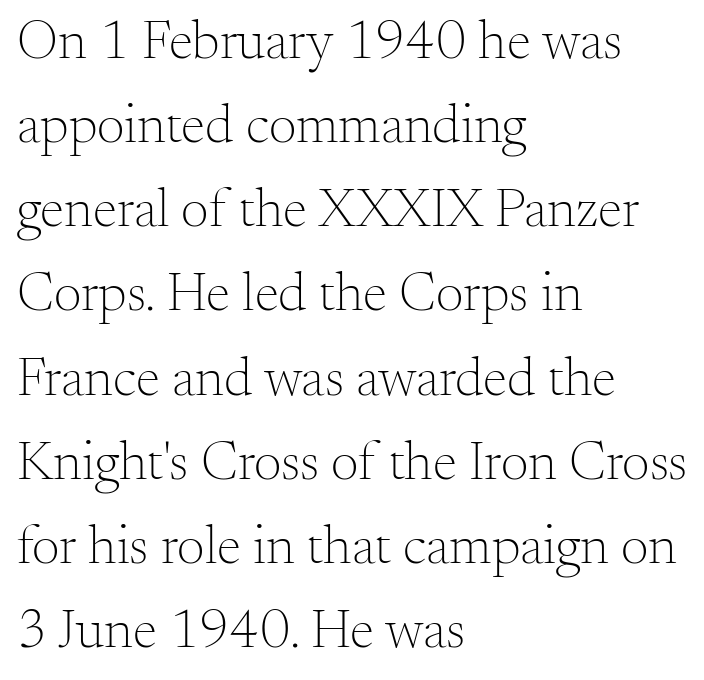
Q: Is the text bold? A: No.
Q: Is the text italic (slanted)? A: No, it is upright.
Q: Is the typeface a serif or a sans-serif typeface? A: Serif.
Q: Is the text underlined? A: No.
Q: How is the paragraph aligned? A: Left-aligned.
Q: Is the spacing between letters normal or unusually wide? A: Normal.
Q: Is the spacing between lines tight, normal or loose? A: Normal.
Q: Width (condensed, normal, or wide)? A: Normal.
Q: Stroke contrast? A: Medium.
Q: x-height? A: Small.
Q: Monospaced? A: No.
